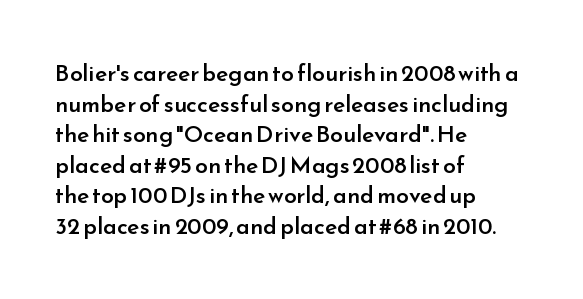
{"italic": "no", "bold": "semi", "underline": "no", "align": "left", "line_spacing": "normal", "line_spacing_ratio": 1.33, "letter_spacing": "normal", "letter_spacing_em": 0.0, "glyph_px": 23}
